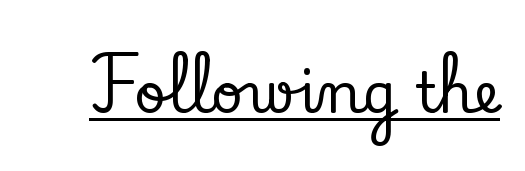
The passage shown is typed in a proportional face where columns would drift. Letter spacing: default. Nope, not italic — everything's standing straight. The face used here is seriffed, in the tradition of book romans. Compared with undecorated copy, this sample adds a rule below the words.
